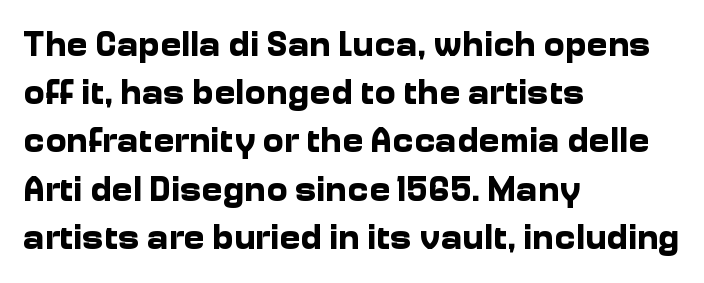
Q: Is the text bold? A: Yes.
Q: Is the text italic (slanted)? A: No, it is upright.
Q: Is the typeface a serif or a sans-serif typeface? A: Sans-serif.
Q: Is the text underlined? A: No.
Q: How is the paragraph aligned? A: Left-aligned.
Q: Is the spacing between letters normal or unusually wide? A: Normal.
Q: Is the spacing between lines tight, normal or loose? A: Normal.
Q: Width (condensed, normal, or wide)? A: Normal.
Q: Stroke contrast? A: Low.
Q: x-height? A: Medium.
Q: Monospaced? A: No.
